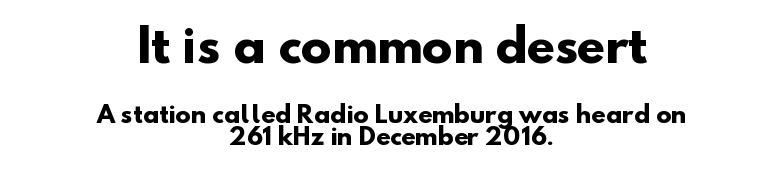
The image shows 46 px heavy sans-serif type; set centered, tight line spacing (0.96x), normal letter spacing, not underlined; the first (top) block is 2.0x larger; low stroke contrast and a small x-height.
